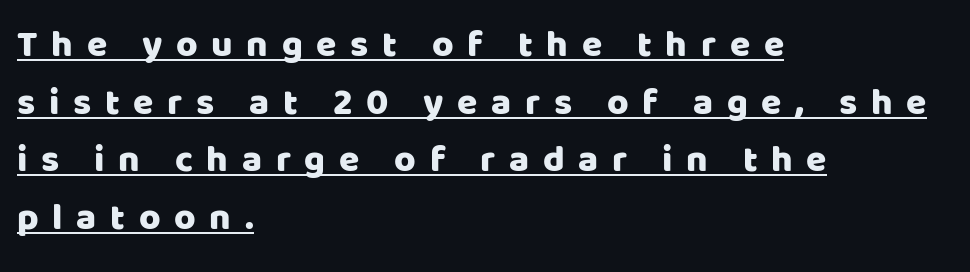
Serif or sans? Sans — the stroke terminals are bare. This rendering widens character spacing well past its baseline value. The typography opts for an upright posture over an oblique one. The vertical gap from one line to the next is medium. The text block is weighted toward the left margin, trailing off unevenly rightward.
